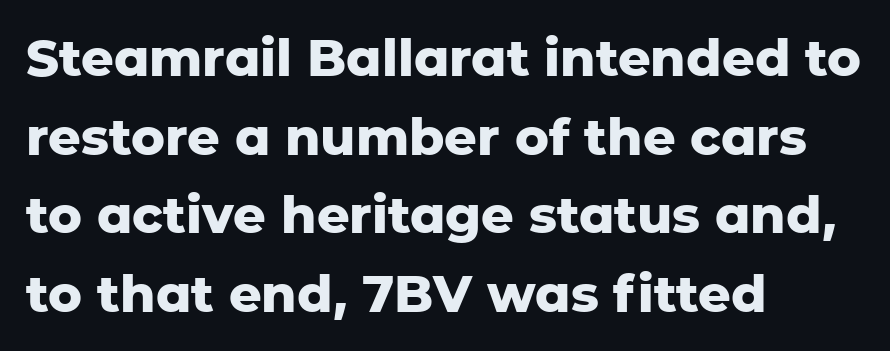
Q: Is the text bold? A: Yes.
Q: Is the text italic (slanted)? A: No, it is upright.
Q: Is the typeface a serif or a sans-serif typeface? A: Sans-serif.
Q: Is the text underlined? A: No.
Q: How is the paragraph aligned? A: Left-aligned.
Q: Is the spacing between letters normal or unusually wide? A: Normal.
Q: Is the spacing between lines tight, normal or loose? A: Normal.
Q: Width (condensed, normal, or wide)? A: Normal.
Q: Stroke contrast? A: Low.
Q: x-height? A: Medium.
Q: Monospaced? A: No.
